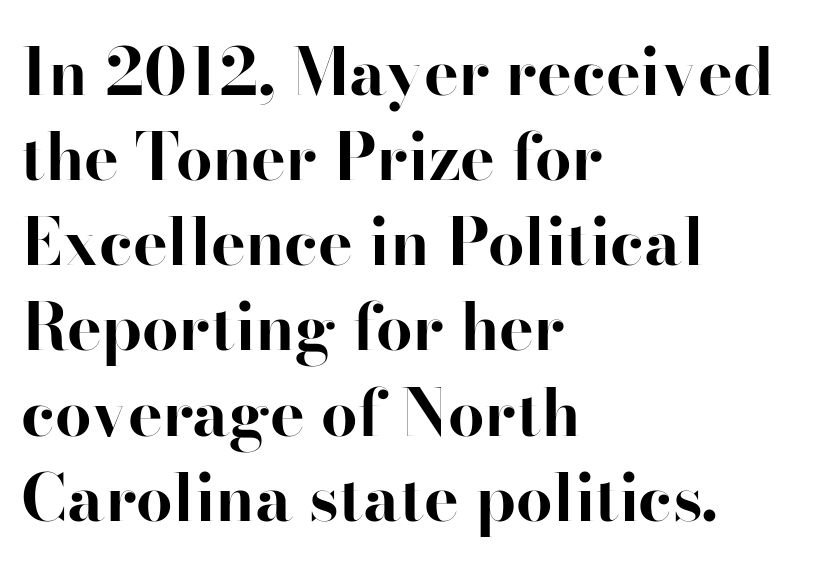
The image shows 65 px bold serif type, upright; set left-aligned, normal line spacing (1.31x), normal letter spacing, not underlined; high stroke contrast and a small x-height.
